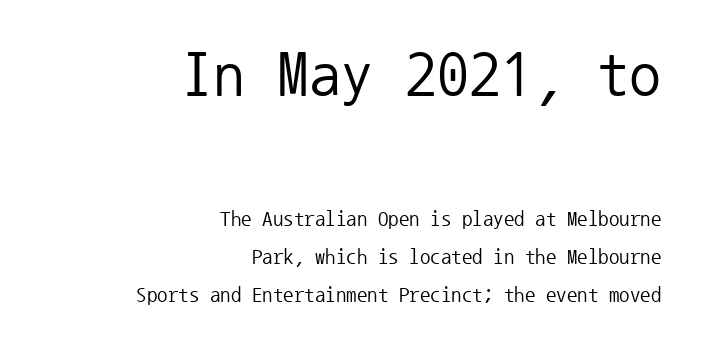
Any mark beneath the type? The region is blank. A quiet, ordinary-to-light weight characterises the typeface. Examine the stroke ends and you'll find no serifs. How are the letters spaced? Ordinarily, with no added tracking. Is there any slant? The stems are plumb.
